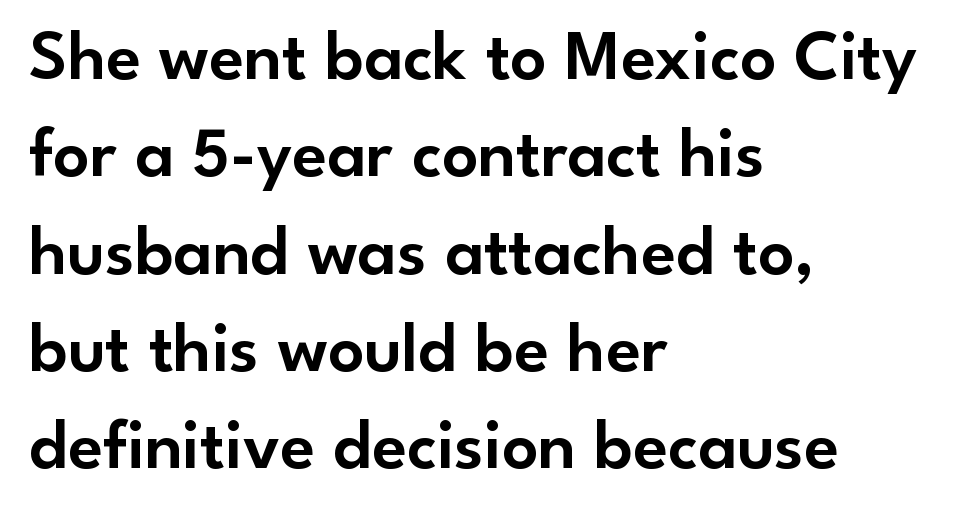
Each word holds together tightly as a unit, with standard inter-letter gaps. In terms of leading, this rendering sits right in the middle. The words here are not underlined. Stroke terminals: plain, sans-serif.
